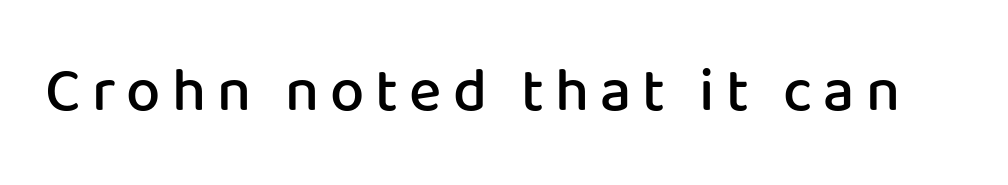
{"serif": "no", "italic": "no", "bold": "semi", "weight": "semibold", "width": "normal", "stroke_contrast": "low", "x_height": "medium", "monospaced": "no", "underline": "no", "glyph_px": 61}
